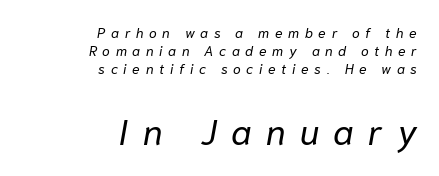
Larger block? The one below; the one above is distinctly smaller. Character widths vary here, with narrow letters taking less room than wide ones. The setting favours the right margin, as signatures and pull-quotes sometimes do. In terms of posture, this sample is oblique.
